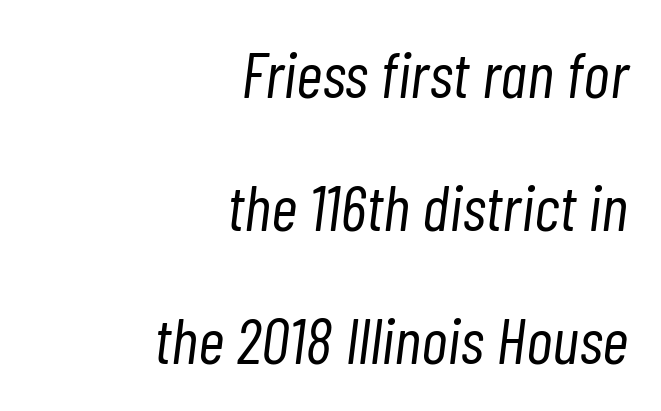
The image shows 65 px light, condensed type, italic (leaning right); set right-aligned, loose line spacing (2.05x), normal letter spacing, not underlined; low stroke contrast and a medium x-height.
